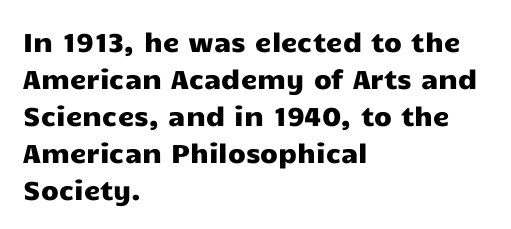
The image shows 26 px text type, upright; set left-aligned, normal line spacing (1.42x), normal letter spacing, not underlined.
